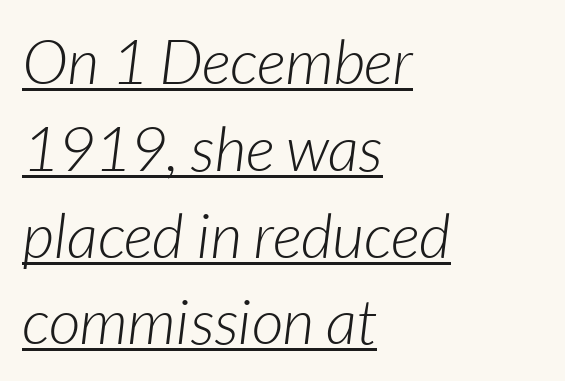
These lines keep a tight, regular rhythm from letter to letter. Left-aligned paragraph, ragged on the right. The rendered words wear a rule along their underside. The rendering uses natural spacing where letterforms have individual widths. In terms of posture, this sample is oblique. What's the leading like? Ordinary, nothing unusual.
